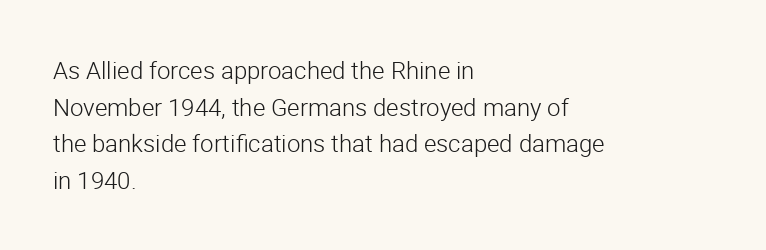
Q: Is the text bold? A: No.
Q: Is the text italic (slanted)? A: No, it is upright.
Q: Is the text underlined? A: No.
Q: How is the paragraph aligned? A: Left-aligned.
Q: Is the spacing between letters normal or unusually wide? A: Normal.
Q: Is the spacing between lines tight, normal or loose? A: Normal.
